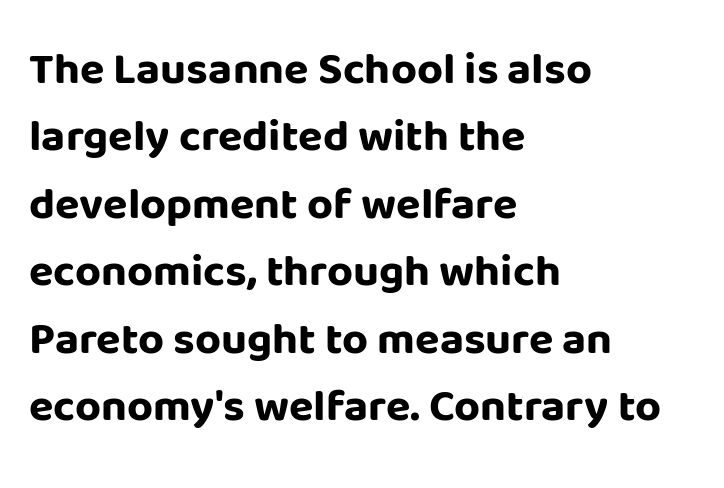
{"serif": "no", "italic": "no", "bold": "yes", "weight": "bold", "width": "normal", "stroke_contrast": "low", "x_height": "large", "monospaced": "no", "underline": "no", "align": "left", "line_spacing": "normal", "line_spacing_ratio": 1.5, "letter_spacing": "normal", "letter_spacing_em": 0.0, "glyph_px": 45}
